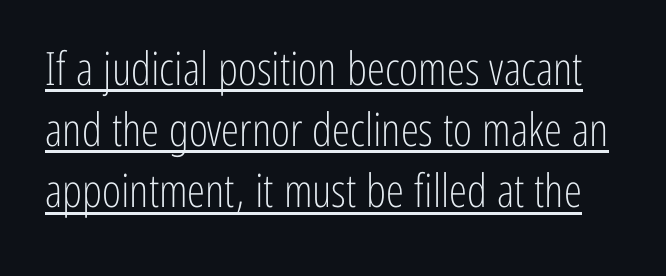
No italicization has been applied; the sample stays upright. Is this a fixed-width face? No — the glyphs have proportional, varying widths. Nothing unusual about the tracking: characters are spaced as the font intends. Summary of vertical rhythm: regular, with standard interline spacing. The strokes carry an ordinary text weight at most.
